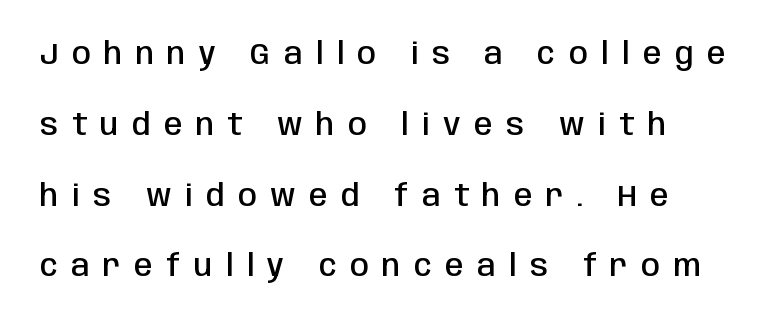
{"serif": "no", "italic": "no", "bold": "semi", "weight": "semibold", "width": "condensed", "stroke_contrast": "low", "x_height": "large", "monospaced": "no", "underline": "no", "align": "left", "line_spacing": "loose", "line_spacing_ratio": 2.36, "letter_spacing": "wide", "letter_spacing_em": 0.45, "glyph_px": 30}
